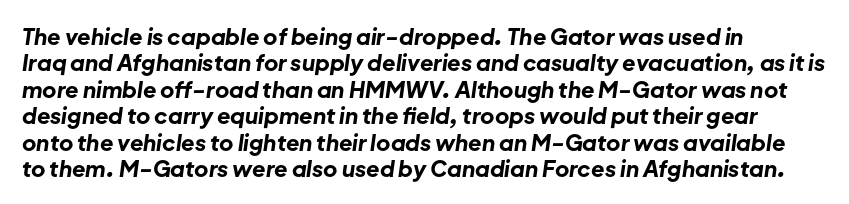
The image shows 22 px bold type, italic (leaning right); set left-aligned, line spacing 1.2x, normal letter spacing, not underlined.
